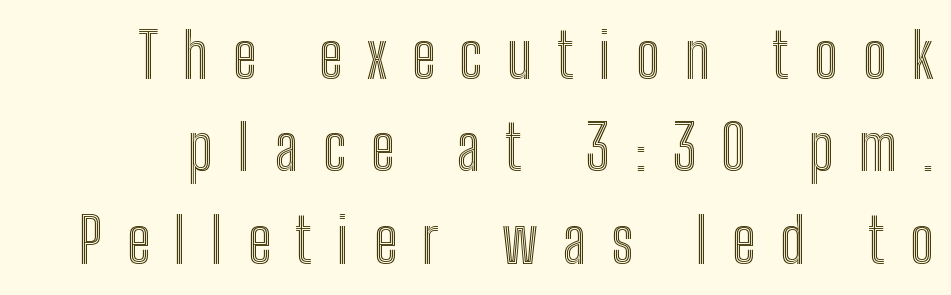
Someone cranked the tracking dial way up on this one. A typesetter would call this proportional, since set widths differ per character. Underlining? Definitely not there. Whoever set this chose a conventional vertical rhythm. Ascenders rise straight up at ninety degrees.
